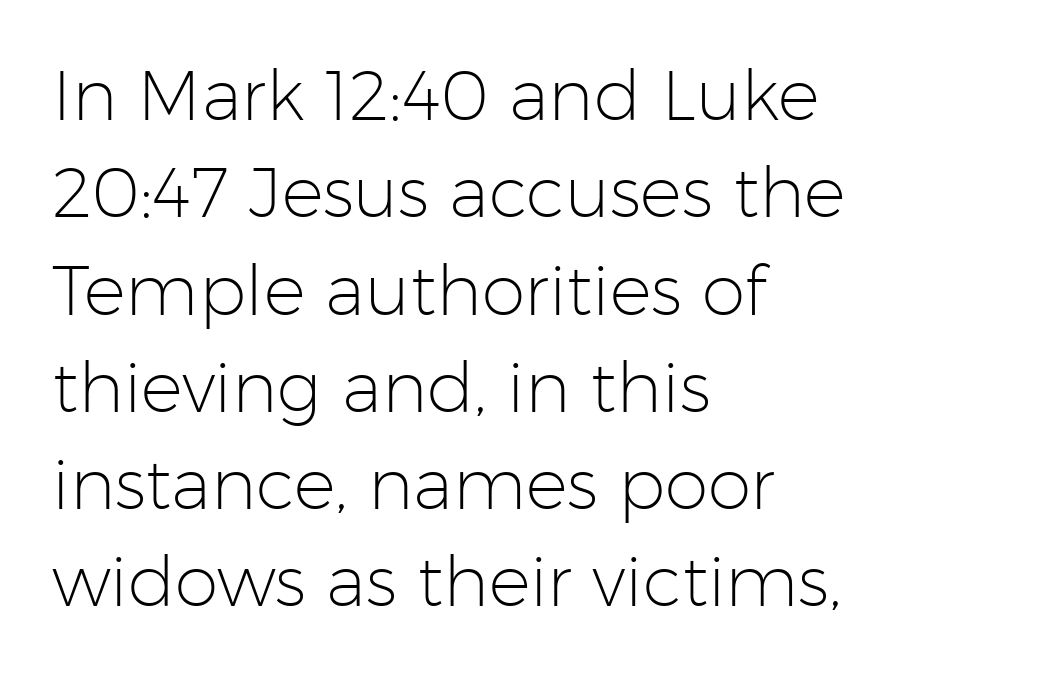
The tracking reads as untouched default to a designer's eye. Letters rest on an invisible, unmarked baseline. A typesetter would call this proportional, since set widths differ per character. The passage shown is typeset with a sans-serif family.
